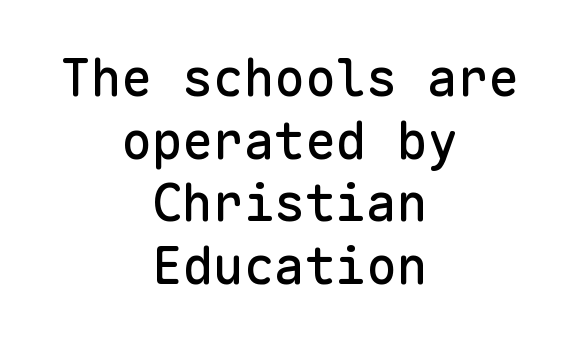
{"serif": "no", "italic": "no", "width": "normal", "stroke_contrast": "low", "x_height": "medium", "monospaced": "yes", "underline": "no", "align": "center", "line_spacing_ratio": 1.23, "letter_spacing": "normal", "letter_spacing_em": 0.0, "glyph_px": 51}
